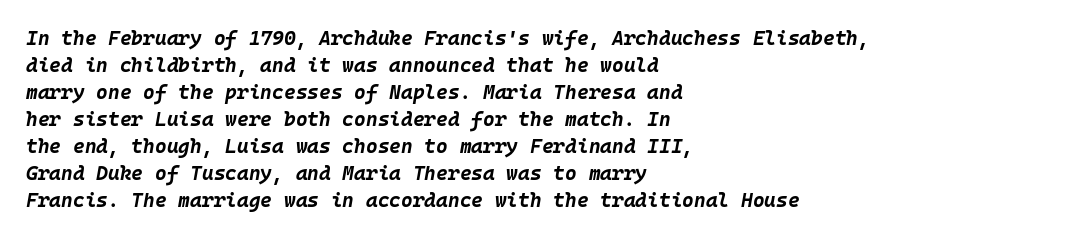
Q: Is the text bold? A: Yes.
Q: Is the text italic (slanted)? A: Yes, it leans right by about 10 degrees.
Q: Is the text underlined? A: No.
Q: How is the paragraph aligned? A: Left-aligned.
Q: Is the spacing between letters normal or unusually wide? A: Normal.
Q: Is the spacing between lines tight, normal or loose? A: Normal.
